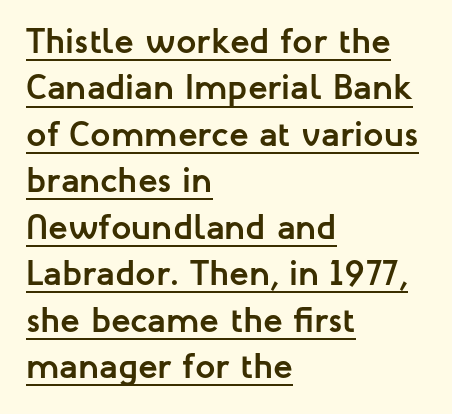
{"serif": "no", "italic": "no", "bold": "yes", "weight": "semibold", "width": "normal", "stroke_contrast": "low", "x_height": "medium", "monospaced": "no", "underline": "yes", "align": "left", "line_spacing": "normal", "line_spacing_ratio": 1.29, "letter_spacing": "normal", "letter_spacing_em": 0.0, "glyph_px": 36}
